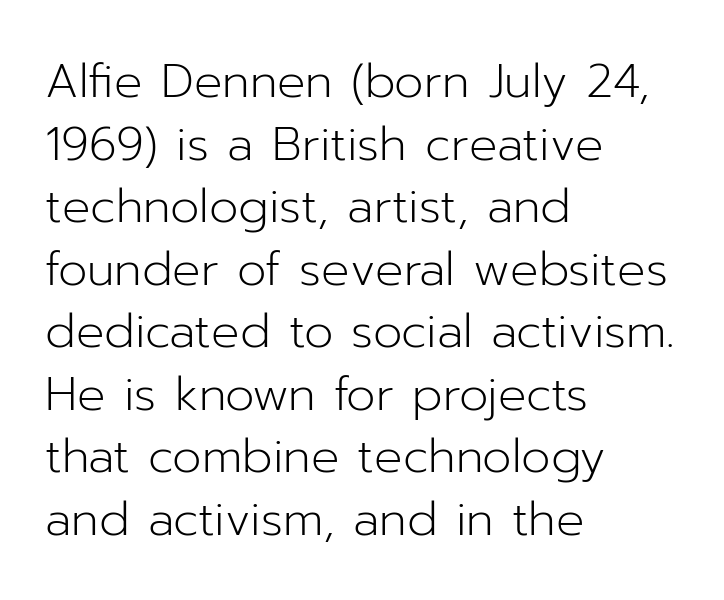
The image shows 47 px light sans-serif type, upright; set left-aligned, normal line spacing (1.33x), normal letter spacing, not underlined; low stroke contrast and a medium x-height.
